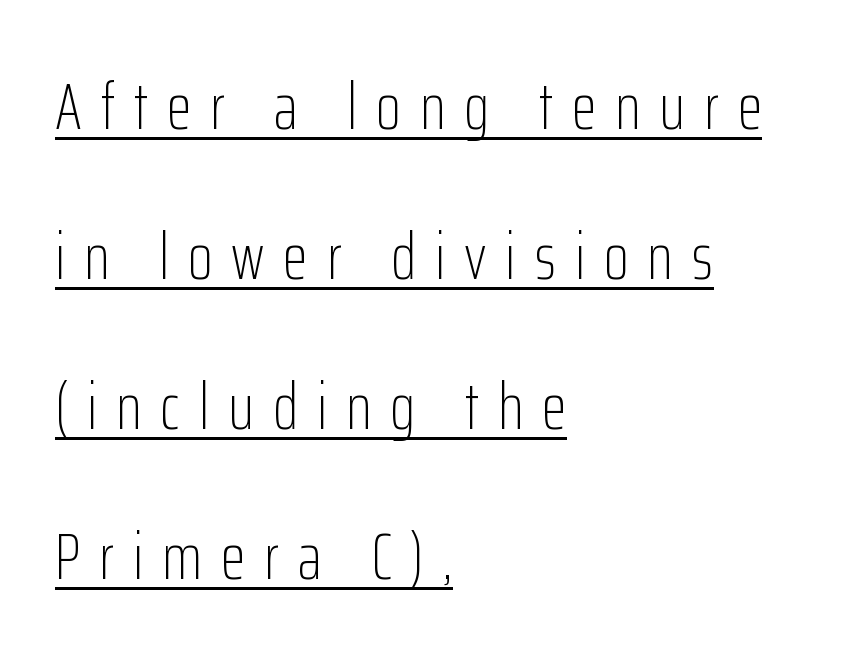
{"serif": "no", "italic": "no", "bold": "no", "weight": "light", "width": "condensed", "stroke_contrast": "low", "x_height": "medium", "monospaced": "no", "underline": "yes", "align": "left", "line_spacing": "loose", "line_spacing_ratio": 2.31, "letter_spacing": "wide", "letter_spacing_em": 0.29, "glyph_px": 65}
